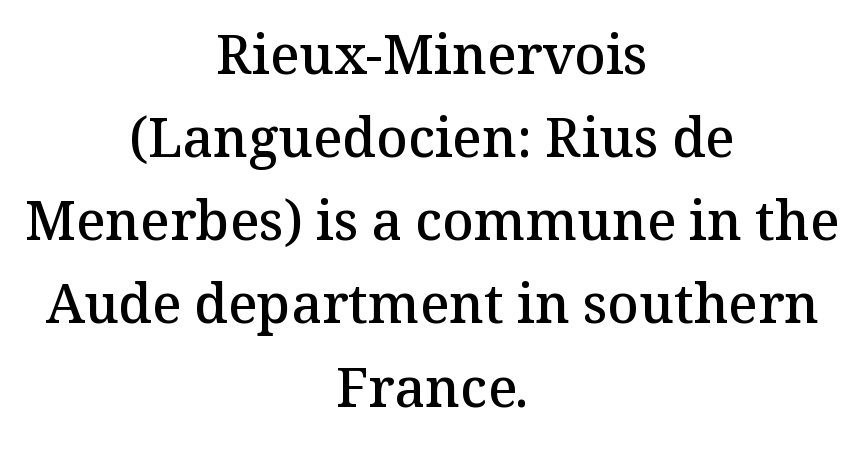
The image shows 54 px semibold serif type, upright; set centered, normal line spacing (1.54x), normal letter spacing, not underlined; medium stroke contrast and a medium x-height.
